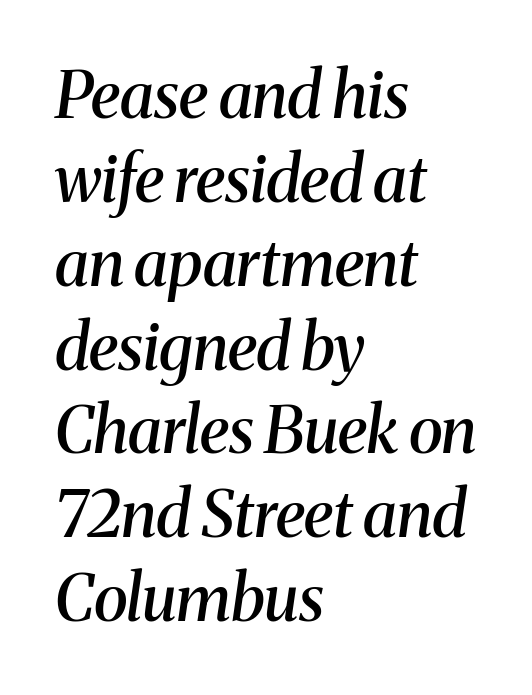
{"serif": "yes", "italic": "yes", "lean": "right", "slant_degrees": 8, "bold": "semi", "weight": "semibold", "width": "normal", "stroke_contrast": "medium", "x_height": "medium", "monospaced": "no", "underline": "no", "align": "left", "line_spacing": "normal", "line_spacing_ratio": 1.31, "letter_spacing": "normal", "letter_spacing_em": 0.0, "glyph_px": 64}
